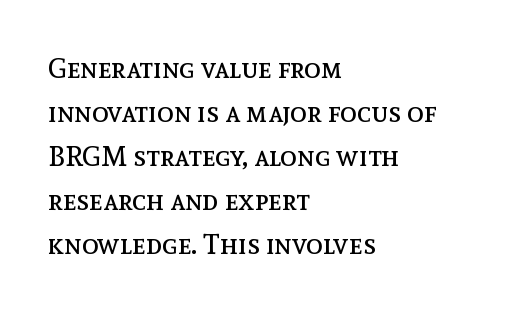
Regarding leading, the lines here are spaced in the standard way. No heavy texture on the line: the type isn't bold. Nobody drew a line under any word here. Standard letterfit; no display-style spreading of the glyphs.
